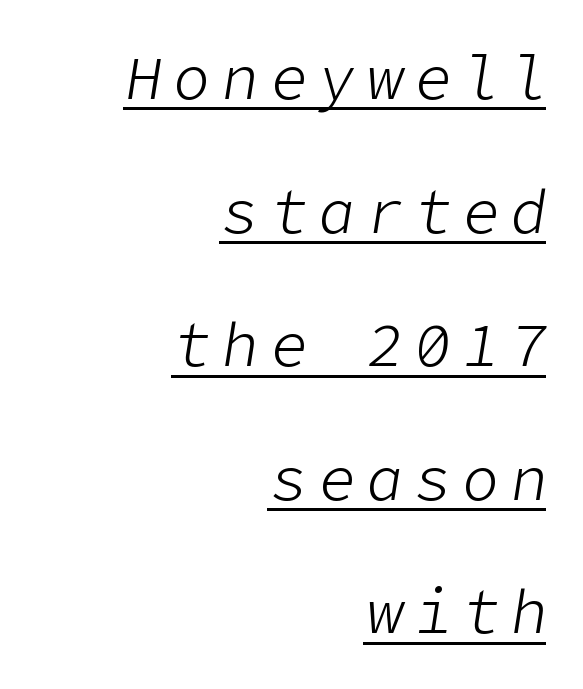
The image shows 61 px light type, italic (leaning right); set right-aligned, loose line spacing (2.19x), underlined; low stroke contrast and a medium x-height.
